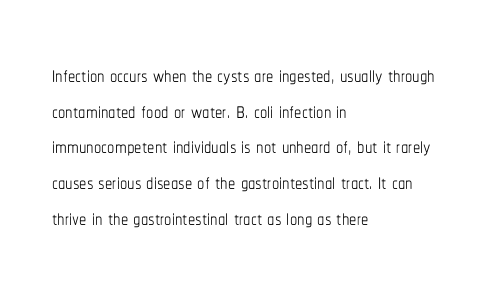
Q: Is the text bold? A: No.
Q: Is the text italic (slanted)? A: No, it is upright.
Q: Is the text underlined? A: No.
Q: How is the paragraph aligned? A: Left-aligned.
Q: Is the spacing between letters normal or unusually wide? A: Normal.
Q: Width (condensed, normal, or wide)? A: Condensed.
Q: Stroke contrast? A: Low.
Q: x-height? A: Medium.
Q: Monospaced? A: No.
